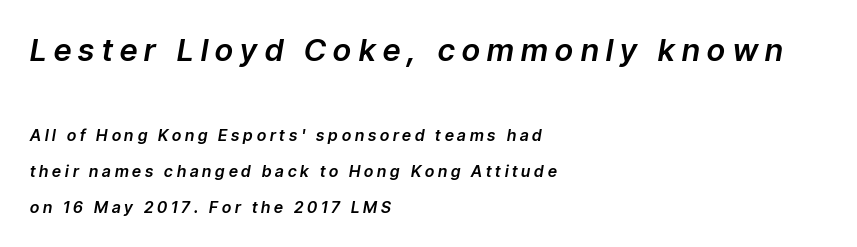
{"italic": "yes", "lean": "right", "slant_degrees": 9, "width": "normal", "stroke_contrast": "low", "x_height": "medium", "monospaced": "no", "underline": "no", "align": "left", "line_spacing": "loose", "line_spacing_ratio": 2.25, "letter_spacing": "wide", "letter_spacing_em": 0.24, "larger_block": "first", "size_ratio": 1.94, "glyph_px": 31}
